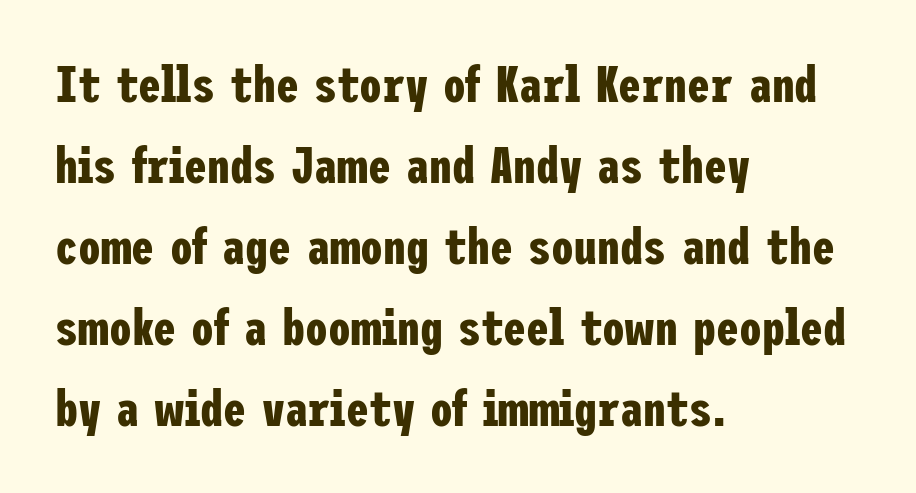
Look at the tracking — it's just the regular setting, nothing added. The glyphs in this specimen are sans serif. The font's upright variant was chosen for this text. Chunky letters — that's bold for sure.
